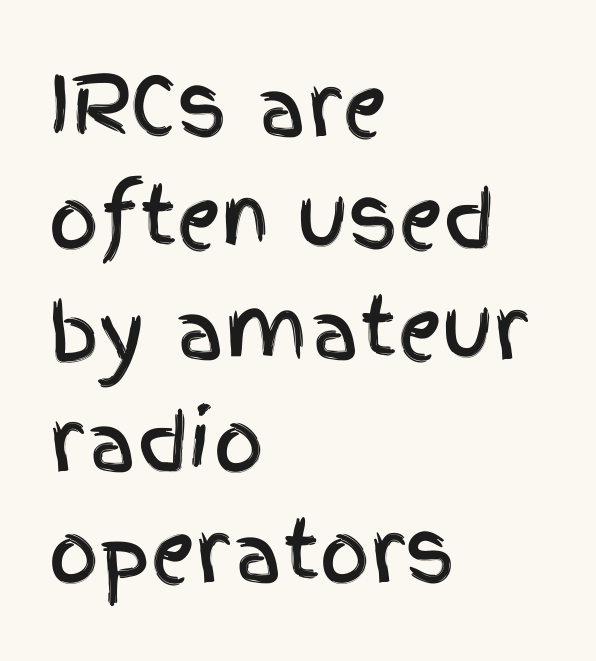
The vertical gap from one line to the next is medium. The paragraph has a hard left edge and a soft right edge. Here the designer chose a conventional face with non-uniform glyph widths. No word sits above an underline. Tracking value appears to be zero — textbook default spacing. Characters remain perfectly vertical along every line.
